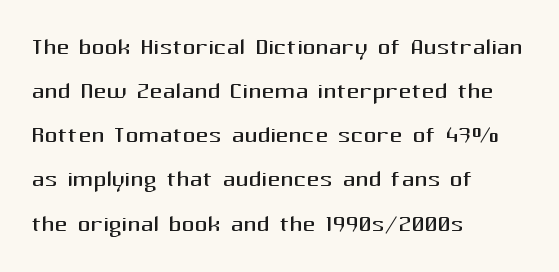
{"serif": "no", "italic": "no", "bold": "no", "weight": "regular", "width": "normal", "stroke_contrast": "medium", "x_height": "medium", "monospaced": "no", "underline": "no", "align": "left", "line_spacing": "normal", "line_spacing_ratio": 1.38, "letter_spacing": "normal", "letter_spacing_em": 0.0, "glyph_px": 32}
